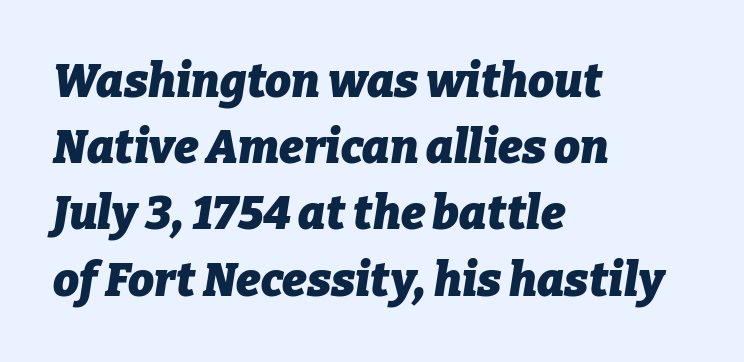
Tracking value appears to be zero — textbook default spacing. A normal amount of white space separates one row of letters from the next. The strip under each line holds only bare page. Emphasis-style slanted type is in use. Is this a fixed-width face? No — the glyphs have proportional, varying widths.
